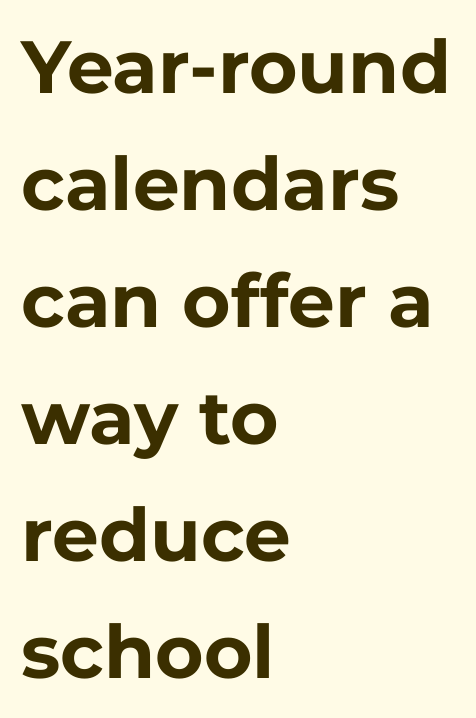
The image shows 74 px bold sans-serif type, upright; set left-aligned, normal line spacing (1.58x), normal letter spacing, not underlined; low stroke contrast and a medium x-height.
